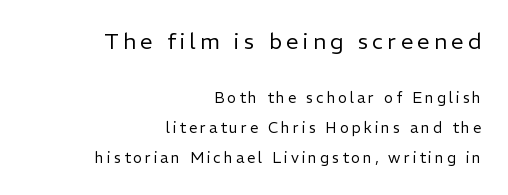
The image shows 22 px text type, upright; set right-aligned, loose line spacing (1.98x), unusually wide letter spacing (+0.2 em), not underlined; the first (top) block is 1.47x larger.
